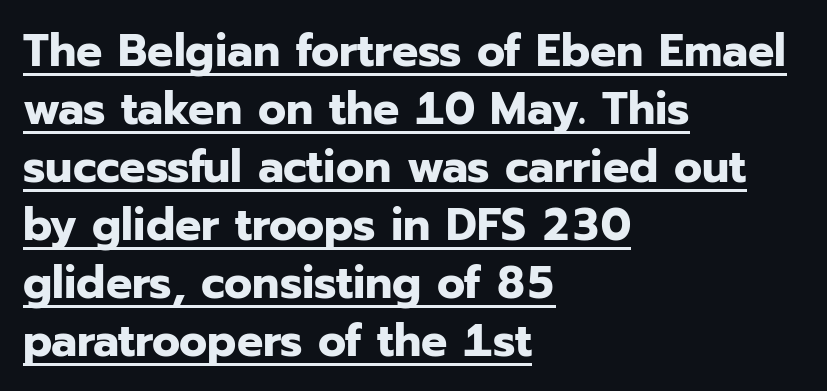
{"serif": "no", "italic": "no", "bold": "yes", "weight": "bold", "width": "normal", "stroke_contrast": "low", "x_height": "medium", "monospaced": "no", "underline": "yes", "align": "left", "line_spacing": "normal", "line_spacing_ratio": 1.26, "letter_spacing": "normal", "letter_spacing_em": 0.0, "glyph_px": 46}
